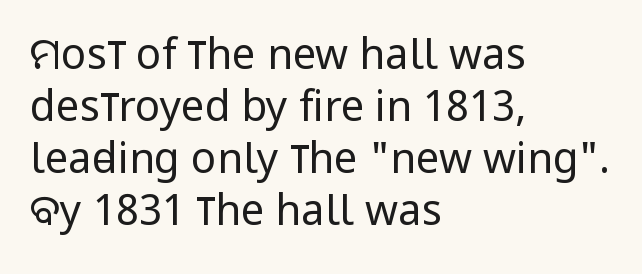
The image shows 42 px regular-weight, condensed sans-serif type, upright; set left-aligned, line spacing 1.24x, normal letter spacing, not underlined; low stroke contrast and a large x-height.
